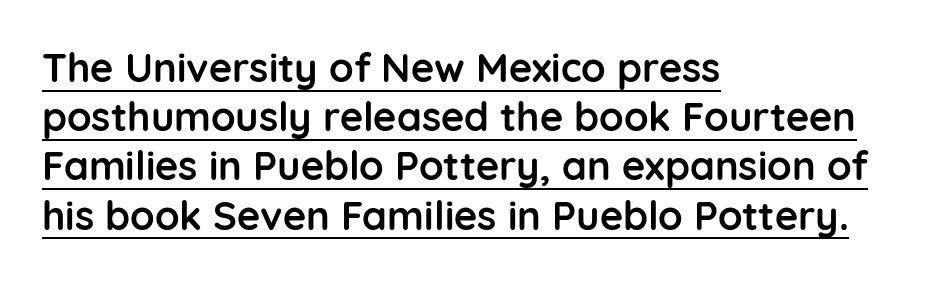
The rendering anchors every line to the left-hand side. Honestly, the letter spacing is just normal — you wouldn't notice it. Is the type bold? Yes — the strokes are clearly thick and heavy. This sample has the flowing, uneven cadence of proportional lettering. Ascenders rise straight up at ninety degrees.
